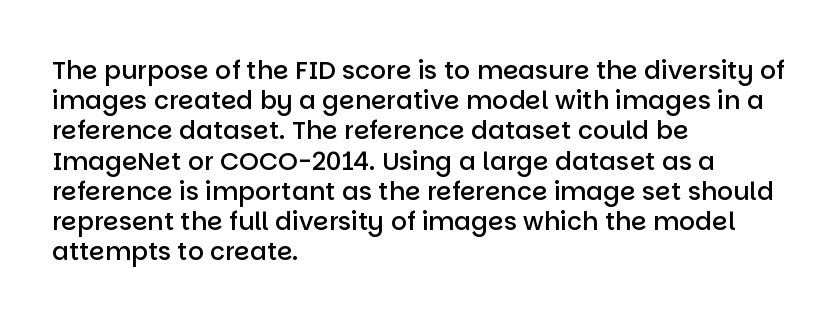
The image shows 25 px text type, upright; set left-aligned, line spacing 1.21x, normal letter spacing, not underlined.
